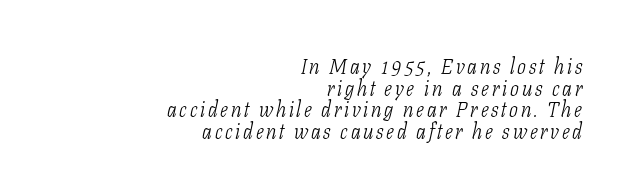
Q: Is the text bold? A: No.
Q: Is the text italic (slanted)? A: Yes, it leans right by about 11 degrees.
Q: Is the text underlined? A: No.
Q: How is the paragraph aligned? A: Right-aligned.
Q: Is the spacing between lines tight, normal or loose? A: Tight.
